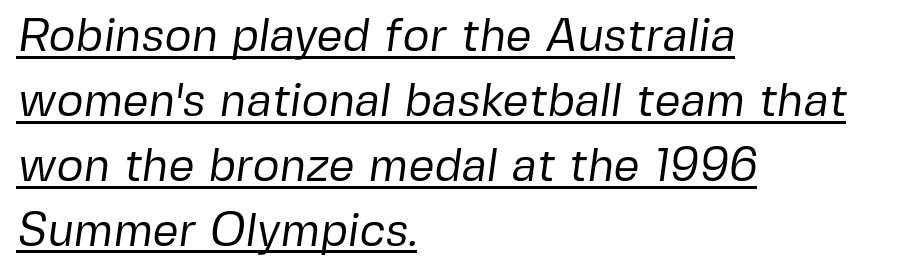
Is the letter spacing exaggerated? No — it looks like the ordinary default. Do the characters align in a grid? No, the font is proportional. In terms of letterform style, serifs are entirely absent. This block has exactly the height ordinary leading produces.
